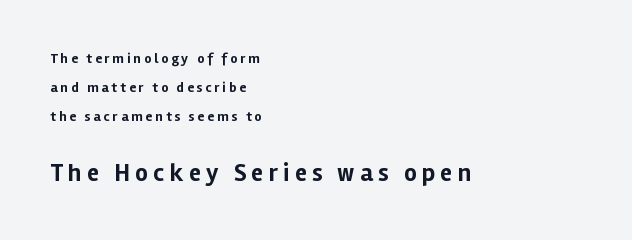
{"italic": "no", "bold": "yes", "underline": "no", "align": "left", "line_spacing": "loose", "line_spacing_ratio": 2.08, "letter_spacing": "wide", "letter_spacing_em": 0.21, "larger_block": "second", "size_ratio": 1.79, "glyph_px": 25}
